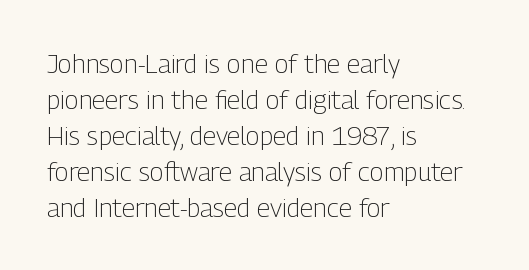
Q: Is the text bold? A: No.
Q: Is the text italic (slanted)? A: No, it is upright.
Q: Is the text underlined? A: No.
Q: How is the paragraph aligned? A: Left-aligned.
Q: Is the spacing between letters normal or unusually wide? A: Normal.
Q: Is the spacing between lines tight, normal or loose? A: Normal.
